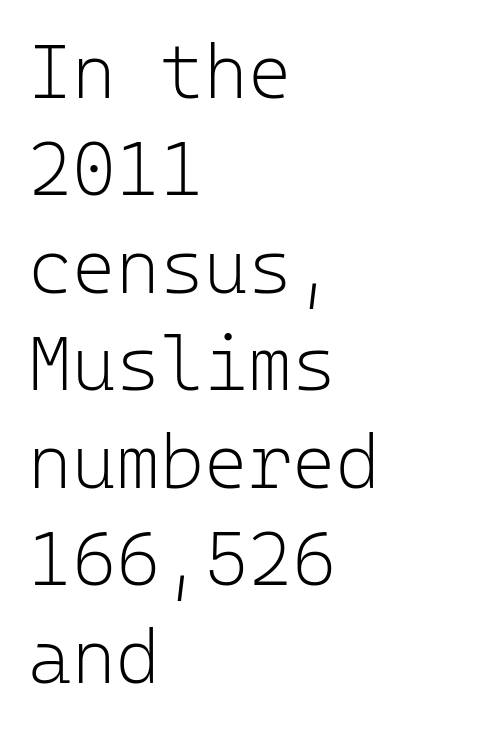
{"serif": "no", "italic": "no", "bold": "no", "weight": "light", "width": "normal", "stroke_contrast": "low", "x_height": "medium", "monospaced": "yes", "underline": "no", "align": "left", "line_spacing": "normal", "line_spacing_ratio": 1.3, "letter_spacing": "normal", "letter_spacing_em": 0.0, "glyph_px": 75}
